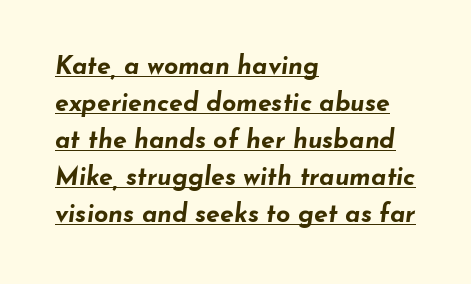
{"italic": "yes", "lean": "right", "slant_degrees": 7, "bold": "yes", "underline": "yes", "align": "left", "line_spacing": "normal", "line_spacing_ratio": 1.48, "letter_spacing": "normal", "letter_spacing_em": 0.0, "glyph_px": 25}
